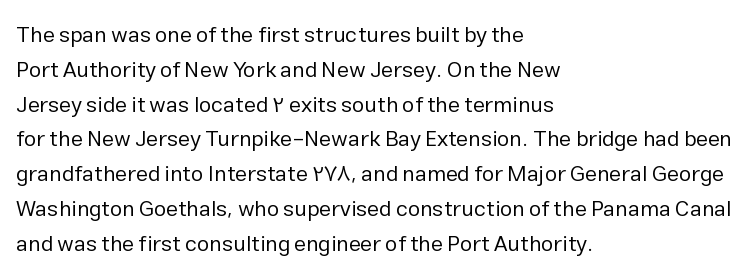
Q: Is the text bold? A: No.
Q: Is the text italic (slanted)? A: No, it is upright.
Q: Is the text underlined? A: No.
Q: How is the paragraph aligned? A: Left-aligned.
Q: Is the spacing between letters normal or unusually wide? A: Normal.
Q: Is the spacing between lines tight, normal or loose? A: Normal.
